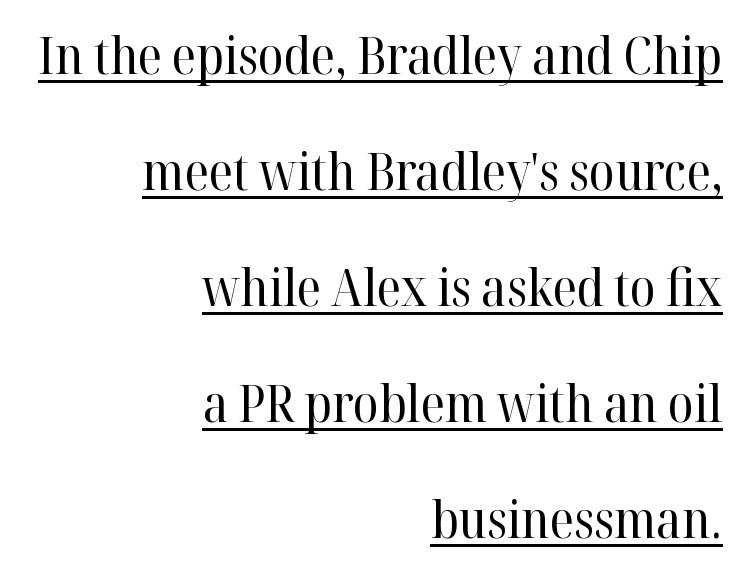
{"serif": "yes", "italic": "no", "bold": "no", "weight": "regular", "width": "normal", "stroke_contrast": "high", "x_height": "medium", "monospaced": "no", "underline": "yes", "align": "right", "line_spacing": "loose", "line_spacing_ratio": 2.23, "letter_spacing": "normal", "letter_spacing_em": 0.0, "glyph_px": 52}
